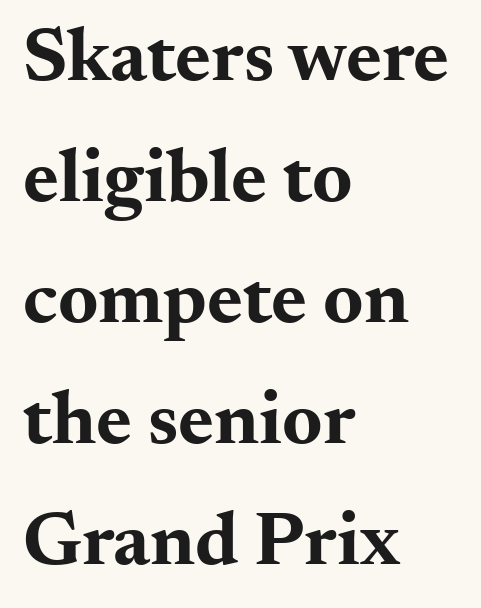
The image shows 77 px bold, wide serif type, upright; set left-aligned, normal line spacing (1.57x), normal letter spacing, not underlined; medium stroke contrast and a small x-height.
